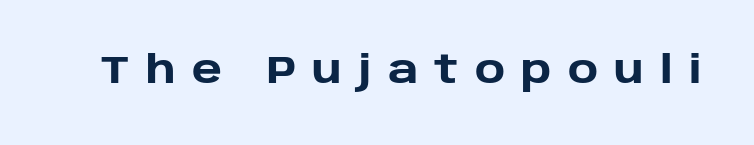
Q: Is the text bold? A: Yes.
Q: Is the text italic (slanted)? A: No, it is upright.
Q: Is the typeface a serif or a sans-serif typeface? A: Sans-serif.
Q: Is the text underlined? A: No.
Q: Is the spacing between letters normal or unusually wide? A: Unusually wide.
Q: Width (condensed, normal, or wide)? A: Normal.
Q: Stroke contrast? A: Low.
Q: x-height? A: Large.
Q: Monospaced? A: No.
